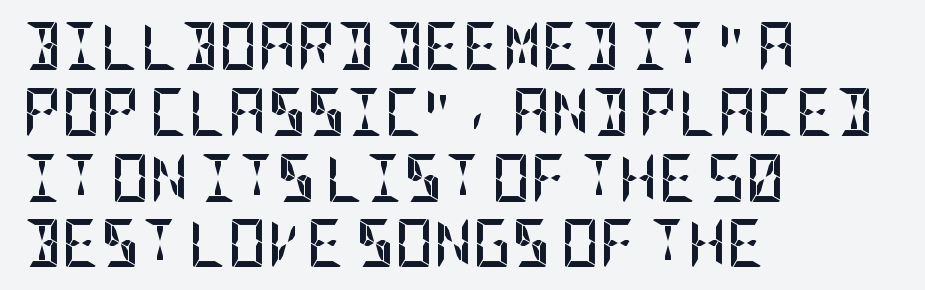
Q: Is the text bold? A: Yes.
Q: Is the text italic (slanted)? A: No, it is upright.
Q: Is the typeface a serif or a sans-serif typeface? A: Sans-serif.
Q: Is the text underlined? A: No.
Q: How is the paragraph aligned? A: Left-aligned.
Q: Is the spacing between letters normal or unusually wide? A: Normal.
Q: Is the spacing between lines tight, normal or loose? A: Normal.
Q: Width (condensed, normal, or wide)? A: Condensed.
Q: Stroke contrast? A: Low.
Q: x-height? A: Large.
